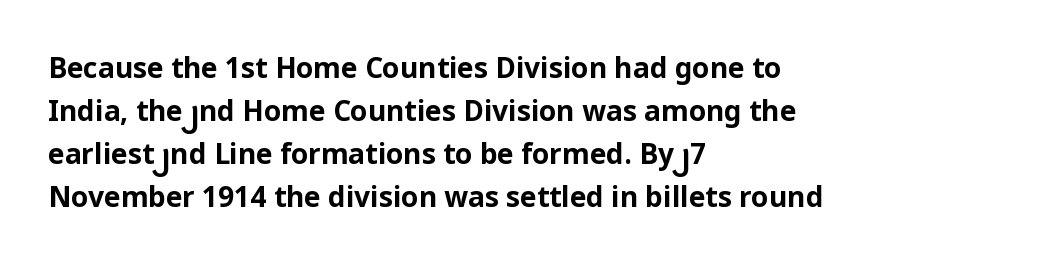
You can tell from the bare stems that sans-serif type was used. Note the varied advance widths — an 'i' is clearly narrower than an 'm'. Does the leading feel generous? No, just average. The passage shown has conventional tracking throughout. Each row of text sits above clean, open space. A roman cut, with each character standing at attention.
